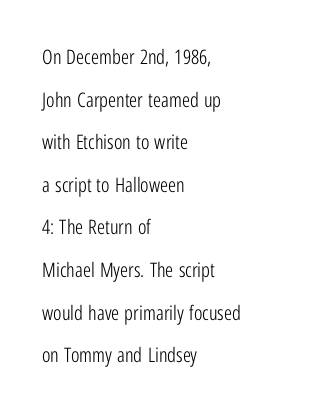
{"italic": "no", "bold": "no", "underline": "no", "align": "left", "line_spacing": "loose", "line_spacing_ratio": 2.13, "letter_spacing": "normal", "letter_spacing_em": 0.0, "glyph_px": 20}
